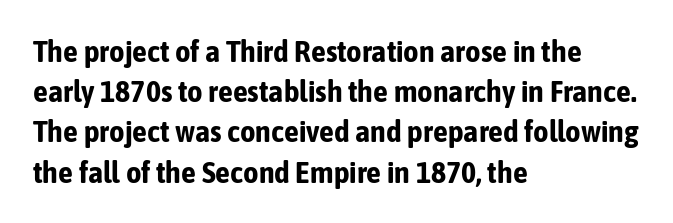
The image shows 30 px bold, condensed sans-serif type, upright; set left-aligned, normal line spacing (1.34x), normal letter spacing, not underlined; low stroke contrast and a medium x-height.
